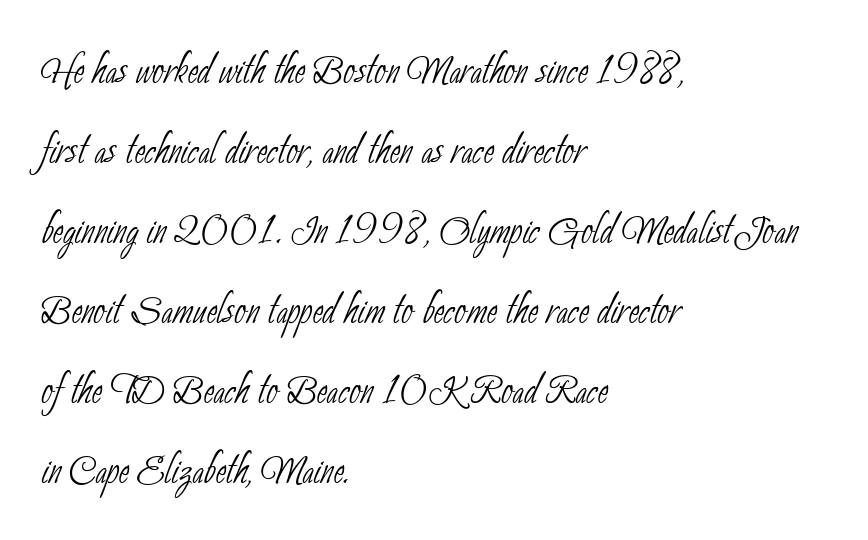
The image shows 51 px thin, condensed sans-serif type; set left-aligned, normal line spacing (1.57x), normal letter spacing, not underlined; low stroke contrast and a small x-height.
